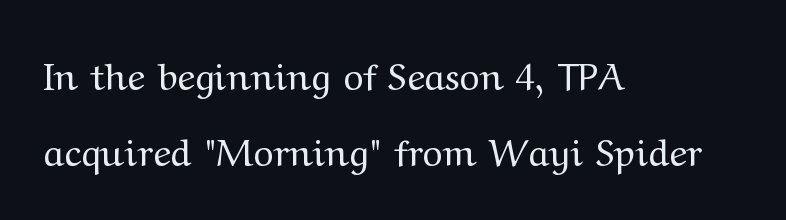
Q: Is the text bold? A: No.
Q: Is the text italic (slanted)? A: No, it is upright.
Q: Is the typeface a serif or a sans-serif typeface? A: Serif.
Q: Is the text underlined? A: No.
Q: How is the paragraph aligned? A: Left-aligned.
Q: Is the spacing between letters normal or unusually wide? A: Normal.
Q: Is the spacing between lines tight, normal or loose? A: Loose.
Q: Width (condensed, normal, or wide)? A: Wide.
Q: Stroke contrast? A: Medium.
Q: x-height? A: Medium.
Q: Monospaced? A: No.
